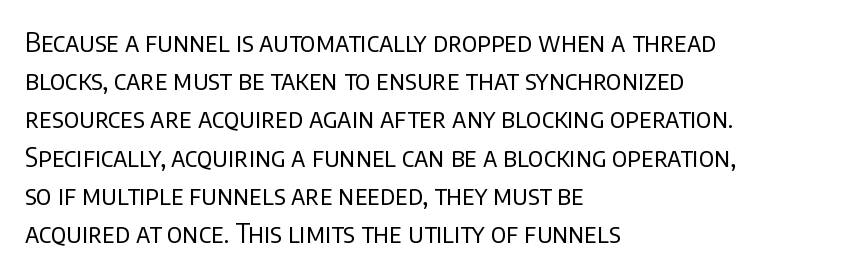
Q: Is the text bold? A: No.
Q: Is the text italic (slanted)? A: No, it is upright.
Q: Is the text underlined? A: No.
Q: How is the paragraph aligned? A: Left-aligned.
Q: Is the spacing between letters normal or unusually wide? A: Normal.
Q: Is the spacing between lines tight, normal or loose? A: Normal.
